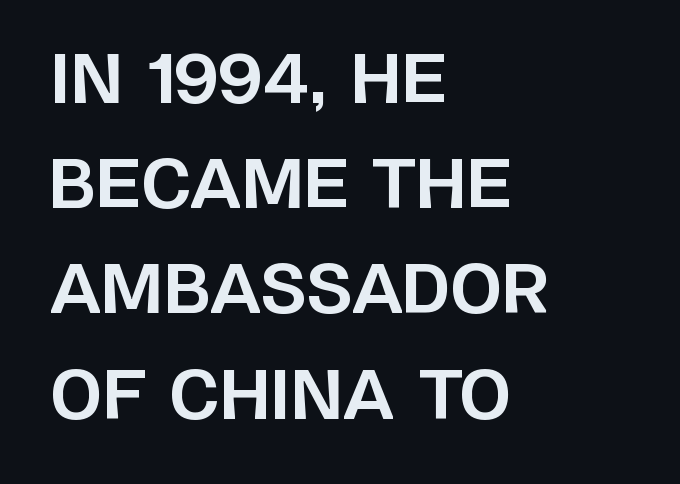
Q: Is the text bold? A: Yes.
Q: Is the text italic (slanted)? A: No, it is upright.
Q: Is the typeface a serif or a sans-serif typeface? A: Sans-serif.
Q: Is the text underlined? A: No.
Q: How is the paragraph aligned? A: Left-aligned.
Q: Is the spacing between letters normal or unusually wide? A: Normal.
Q: Is the spacing between lines tight, normal or loose? A: Normal.
Q: Width (condensed, normal, or wide)? A: Normal.
Q: Stroke contrast? A: Low.
Q: x-height? A: Large.
Q: Monospaced? A: No.
